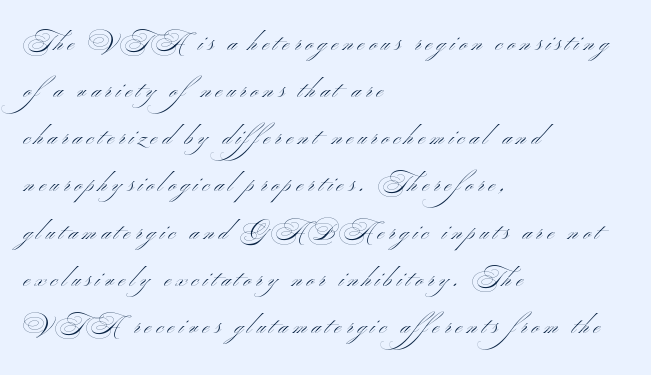
Between one letter and the next there's a generous, obvious gap. This is not heavy type; no bold has been used. Interline gaps are noticeably wide in this sample.
